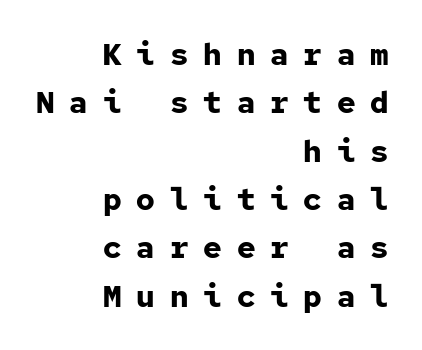
Q: Is the text bold? A: Yes.
Q: Is the text italic (slanted)? A: No, it is upright.
Q: Is the typeface a serif or a sans-serif typeface? A: Sans-serif.
Q: Is the text underlined? A: No.
Q: How is the paragraph aligned? A: Right-aligned.
Q: Is the spacing between letters normal or unusually wide? A: Unusually wide.
Q: Is the spacing between lines tight, normal or loose? A: Normal.
Q: Width (condensed, normal, or wide)? A: Normal.
Q: Stroke contrast? A: Low.
Q: x-height? A: Medium.
Q: Monospaced? A: Yes.
